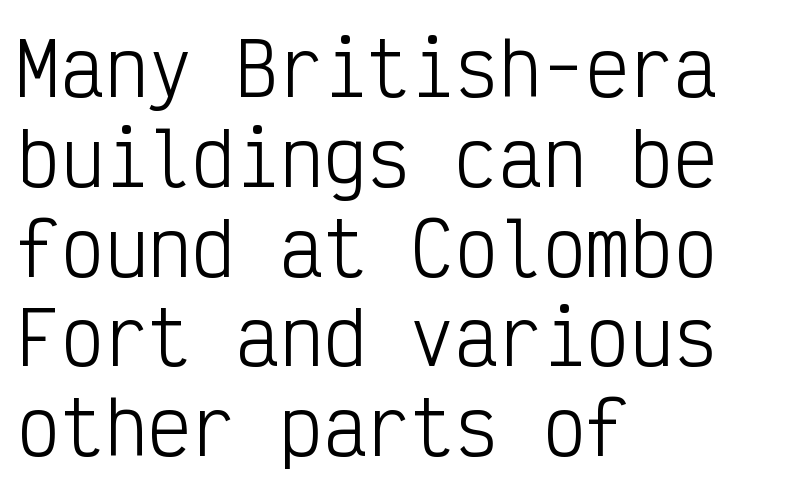
Q: Is the text bold? A: No.
Q: Is the text italic (slanted)? A: No, it is upright.
Q: Is the typeface a serif or a sans-serif typeface? A: Sans-serif.
Q: Is the text underlined? A: No.
Q: How is the paragraph aligned? A: Left-aligned.
Q: Is the spacing between letters normal or unusually wide? A: Normal.
Q: Width (condensed, normal, or wide)? A: Condensed.
Q: Stroke contrast? A: Low.
Q: x-height? A: Medium.
Q: Monospaced? A: Yes.
